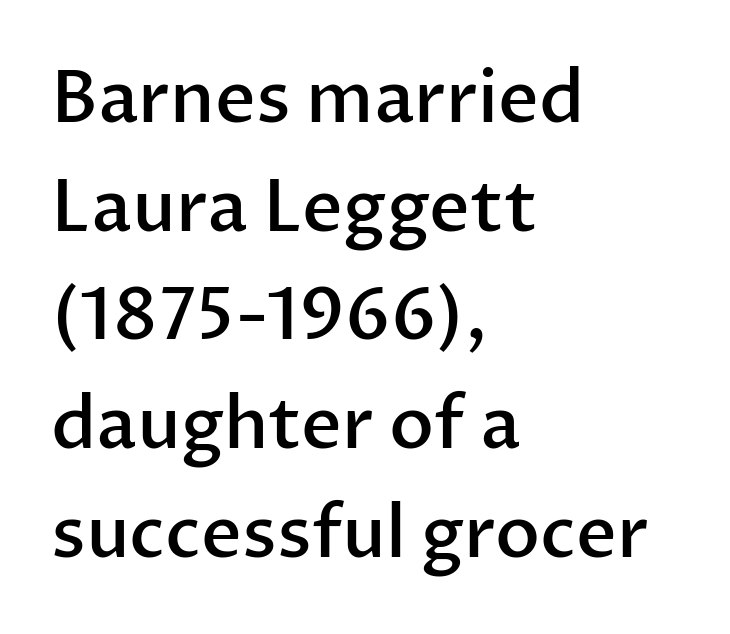
Q: Is the text bold? A: Semi-bold.
Q: Is the text italic (slanted)? A: No, it is upright.
Q: Is the typeface a serif or a sans-serif typeface? A: Sans-serif.
Q: Is the text underlined? A: No.
Q: How is the paragraph aligned? A: Left-aligned.
Q: Is the spacing between letters normal or unusually wide? A: Normal.
Q: Is the spacing between lines tight, normal or loose? A: Normal.
Q: Width (condensed, normal, or wide)? A: Normal.
Q: Stroke contrast? A: Low.
Q: x-height? A: Medium.
Q: Monospaced? A: No.
